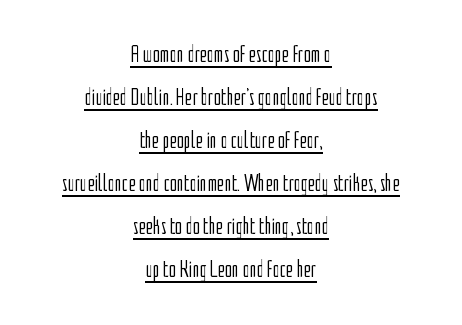
Like a heading marked for emphasis, these lines bear an underscore. These lines keep a tight, regular rhythm from letter to letter. The passage shown is not bold in any degree. Every stem runs plumb, perpendicular to the baseline.
